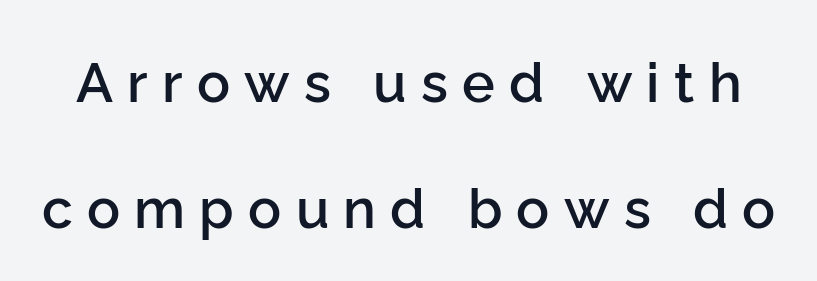
The image shows 55 px semibold sans-serif type, upright; set loose line spacing (2.29x), unusually wide letter spacing (+0.26 em), not underlined; low stroke contrast and a medium x-height.
